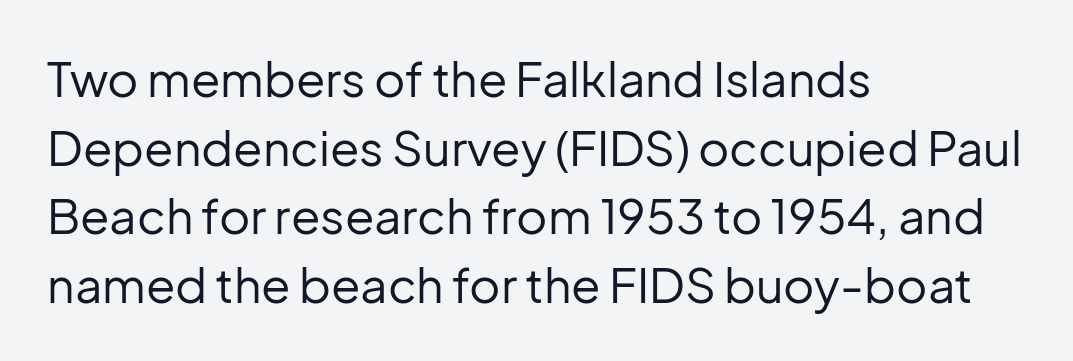
The image shows 48 px regular-weight sans-serif type, upright; set left-aligned, normal line spacing (1.43x), normal letter spacing, not underlined; low stroke contrast and a medium x-height.
